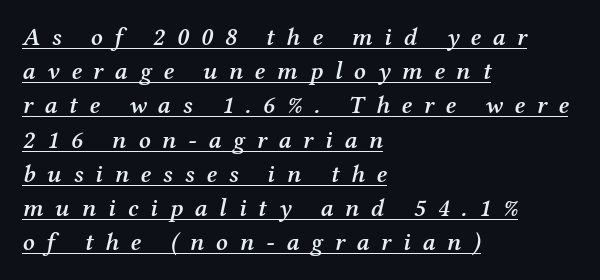
The image shows 25 px text type, italic (leaning right); set left-aligned, normal line spacing (1.37x), unusually wide letter spacing (+0.47 em), underlined.
